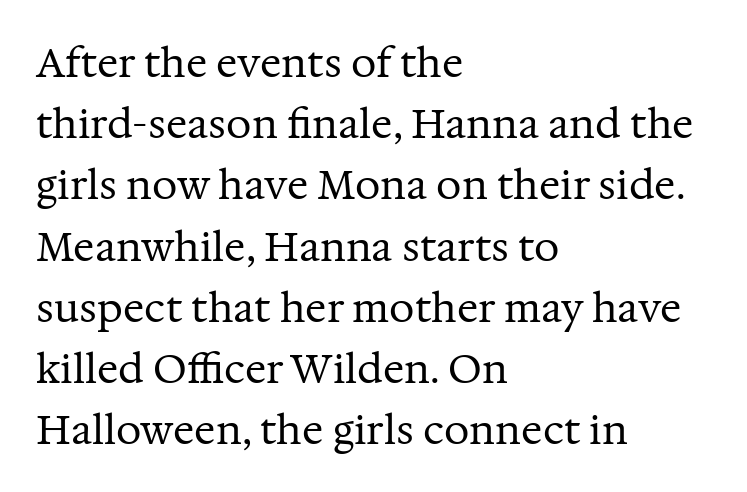
{"serif": "yes", "italic": "no", "bold": "no", "weight": "regular", "width": "normal", "stroke_contrast": "medium", "x_height": "medium", "monospaced": "no", "underline": "no", "align": "left", "line_spacing": "normal", "line_spacing_ratio": 1.53, "letter_spacing": "normal", "letter_spacing_em": 0.0, "glyph_px": 40}
